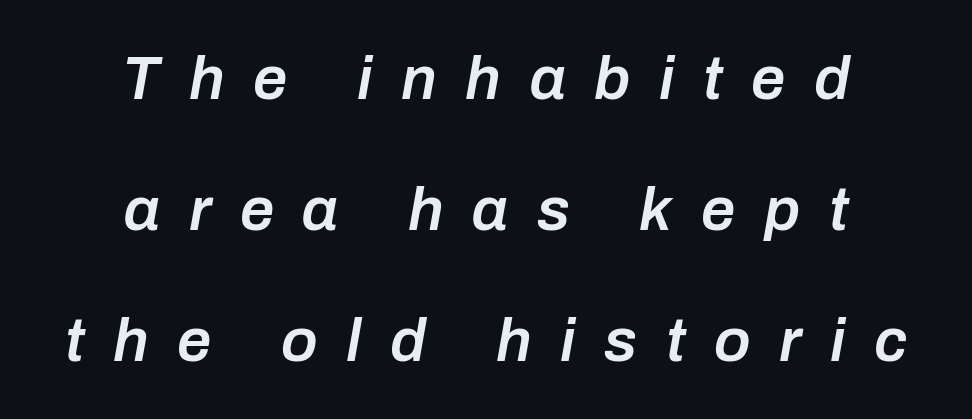
{"italic": "yes", "lean": "right", "slant_degrees": 10, "bold": "semi", "weight": "semibold", "width": "normal", "stroke_contrast": "low", "x_height": "medium", "monospaced": "no", "underline": "no", "align": "center", "line_spacing": "loose", "line_spacing_ratio": 2.15, "letter_spacing": "wide", "letter_spacing_em": 0.47, "glyph_px": 61}
